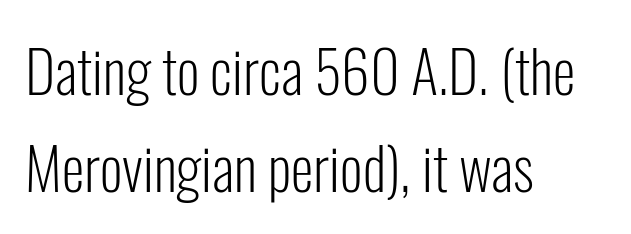
The image shows 58 px light, condensed sans-serif type, upright; set left-aligned, normal line spacing (1.67x), normal letter spacing, not underlined; low stroke contrast and a medium x-height.
